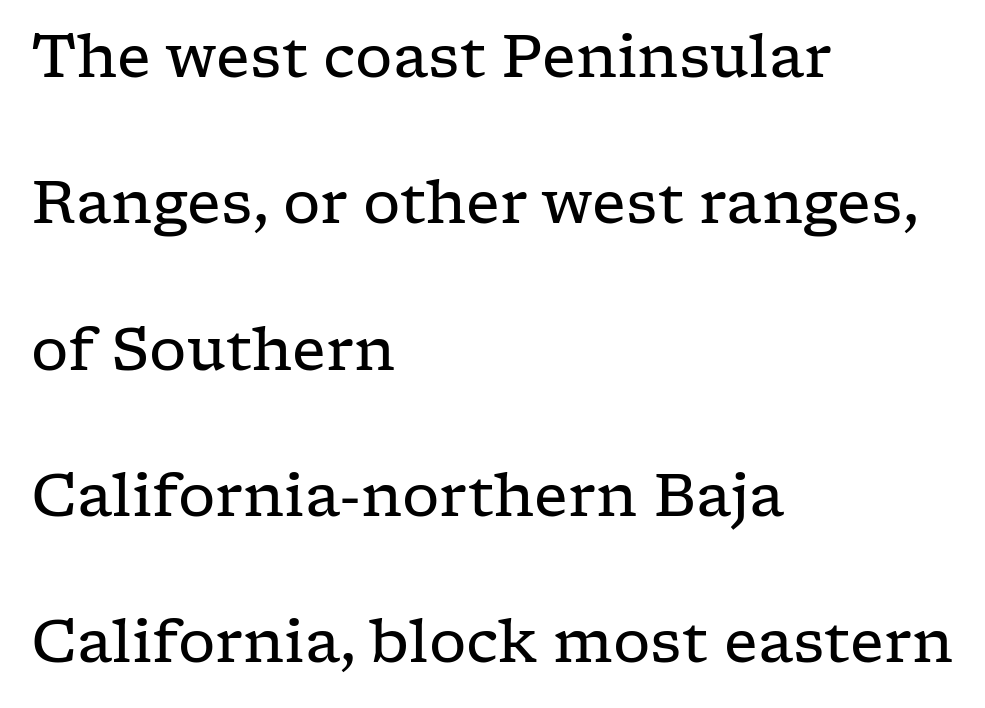
{"serif": "yes", "italic": "no", "bold": "no", "weight": "regular", "width": "wide", "stroke_contrast": "low", "x_height": "medium", "monospaced": "no", "underline": "no", "align": "left", "line_spacing": "loose", "line_spacing_ratio": 2.48, "letter_spacing": "normal", "letter_spacing_em": 0.0, "glyph_px": 59}
